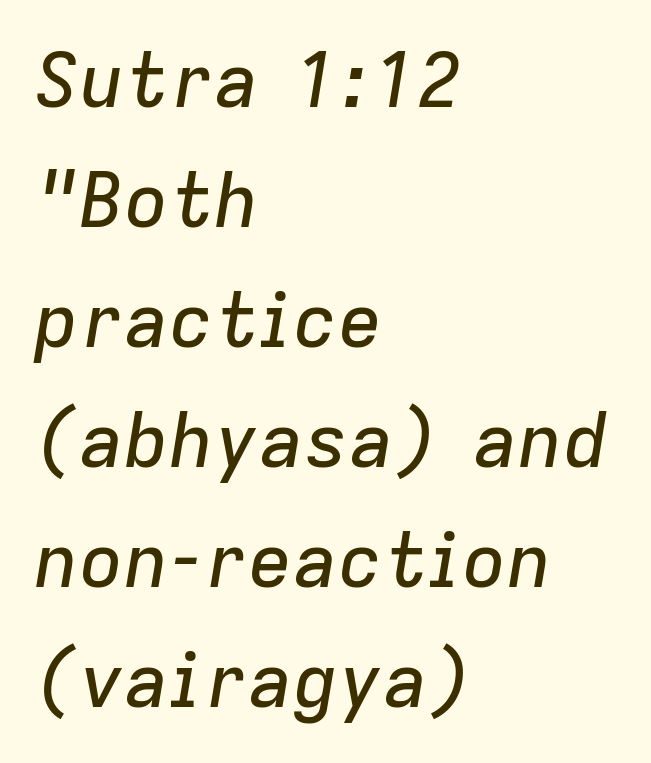
Q: Is the text italic (slanted)? A: Yes, it leans right by about 9 degrees.
Q: Is the text underlined? A: No.
Q: How is the paragraph aligned? A: Left-aligned.
Q: Is the spacing between letters normal or unusually wide? A: Normal.
Q: Is the spacing between lines tight, normal or loose? A: Normal.
Q: Width (condensed, normal, or wide)? A: Normal.
Q: Stroke contrast? A: Low.
Q: x-height? A: Medium.
Q: Monospaced? A: No.
